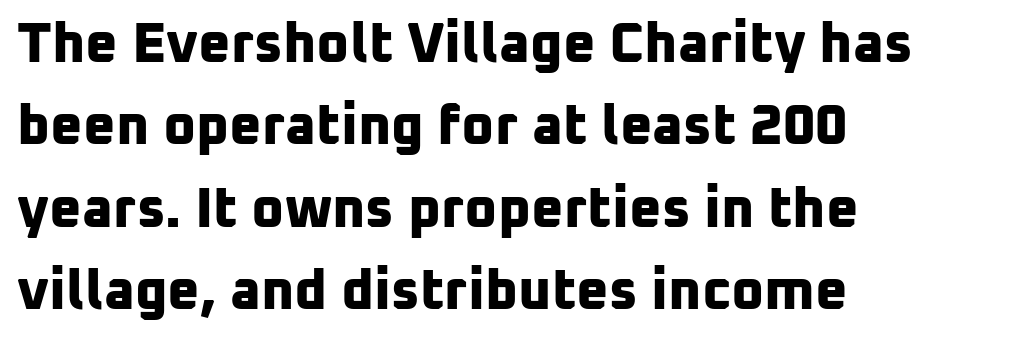
{"serif": "no", "bold": "yes", "weight": "bold", "width": "normal", "stroke_contrast": "low", "x_height": "medium", "monospaced": "no", "underline": "no", "align": "left", "line_spacing": "normal", "line_spacing_ratio": 1.47, "letter_spacing": "normal", "letter_spacing_em": 0.0, "glyph_px": 56}
